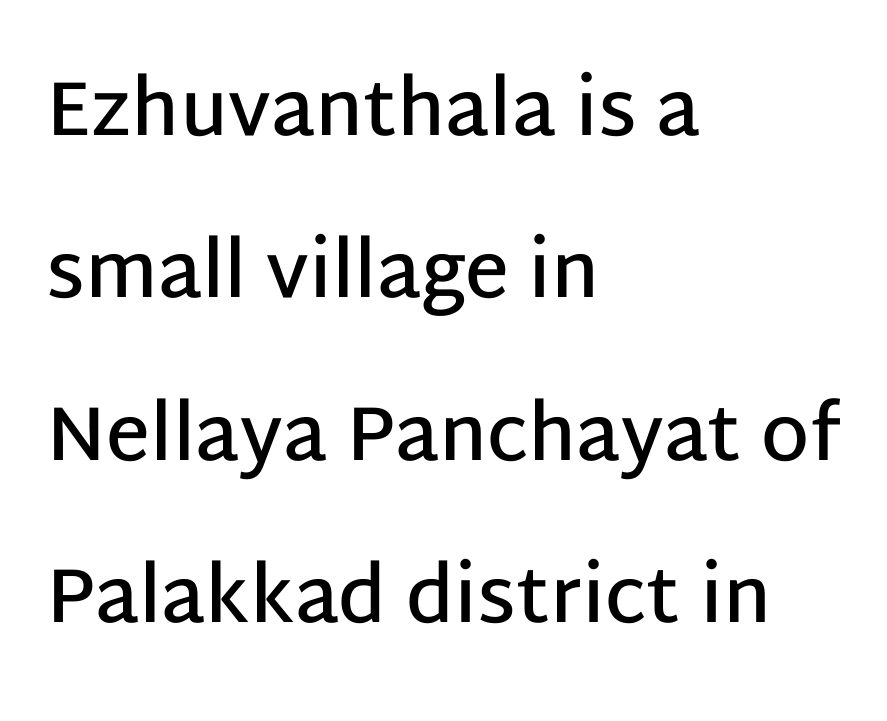
The image shows 77 px semibold sans-serif type, upright; set left-aligned, loose line spacing (2.11x), normal letter spacing, not underlined; low stroke contrast and a large x-height.
